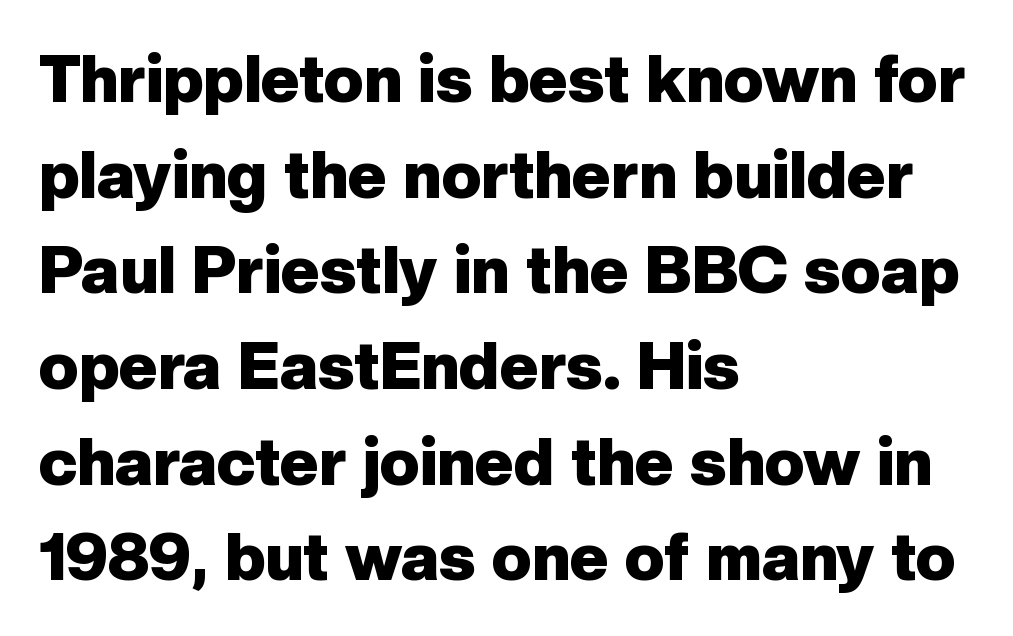
{"serif": "no", "italic": "no", "bold": "yes", "weight": "heavy", "width": "normal", "stroke_contrast": "low", "x_height": "medium", "monospaced": "no", "underline": "no", "align": "left", "line_spacing": "normal", "line_spacing_ratio": 1.45, "letter_spacing": "normal", "letter_spacing_em": 0.0, "glyph_px": 66}
